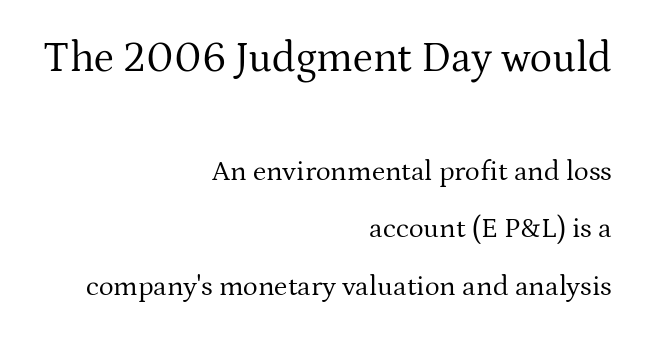
Q: Is the text bold? A: No.
Q: Is the text italic (slanted)? A: No, it is upright.
Q: Is the typeface a serif or a sans-serif typeface? A: Serif.
Q: Is the text underlined? A: No.
Q: How is the paragraph aligned? A: Right-aligned.
Q: Is the spacing between letters normal or unusually wide? A: Normal.
Q: Is the spacing between lines tight, normal or loose? A: Loose.
Q: Which block of text is set in a larger size, the first (top) or the second (bottom)? A: The first (top) one.
Q: Width (condensed, normal, or wide)? A: Normal.
Q: Stroke contrast? A: Medium.
Q: x-height? A: Medium.
Q: Monospaced? A: No.
